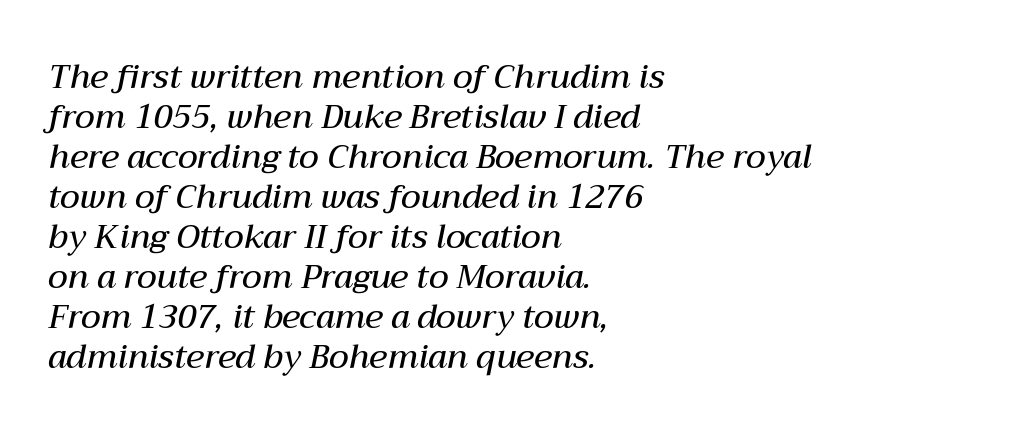
Q: Is the text bold? A: Semi-bold.
Q: Is the text italic (slanted)? A: Yes, it leans right by about 12 degrees.
Q: Is the text underlined? A: No.
Q: How is the paragraph aligned? A: Left-aligned.
Q: Is the spacing between letters normal or unusually wide? A: Normal.
Q: Width (condensed, normal, or wide)? A: Normal.
Q: Stroke contrast? A: Medium.
Q: x-height? A: Medium.
Q: Monospaced? A: No.
